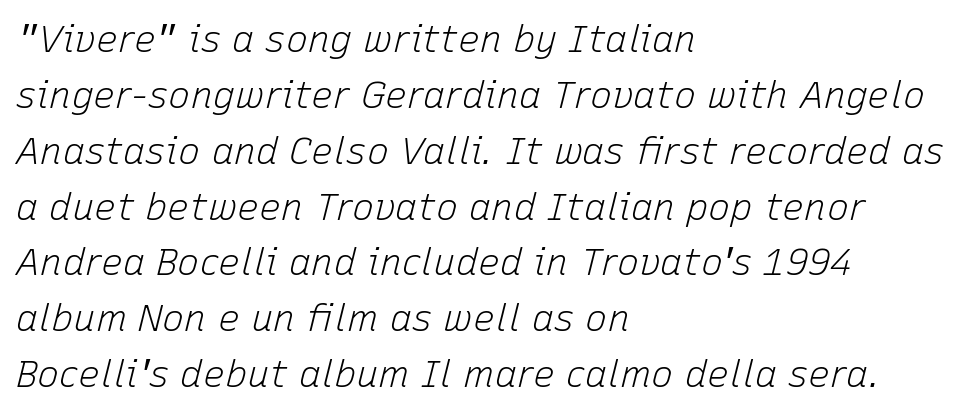
Here the designer chose a conventional face with non-uniform glyph widths. This sample keeps an unexceptional amount of space between lines. Is the type heavy? It reads as light-to-regular instead. Rule under the text: the space is simply empty. The letterforms sit shoulder to shoulder at normal distance. Notice how the passage keeps a crisp vertical edge on the left only.
